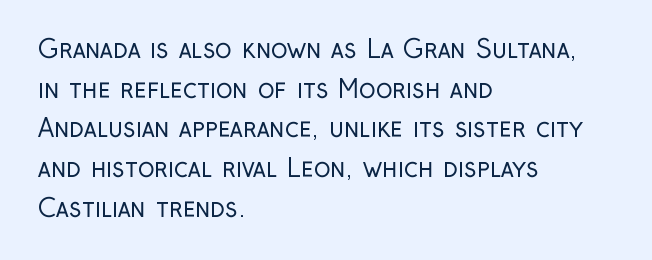
Q: Is the text bold? A: No.
Q: Is the text italic (slanted)? A: No, it is upright.
Q: Is the text underlined? A: No.
Q: How is the paragraph aligned? A: Left-aligned.
Q: Is the spacing between letters normal or unusually wide? A: Normal.
Q: Is the spacing between lines tight, normal or loose? A: Normal.
